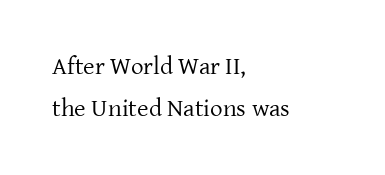
The image shows 25 px text type, upright; set left-aligned, normal line spacing (1.68x), normal letter spacing, not underlined.
